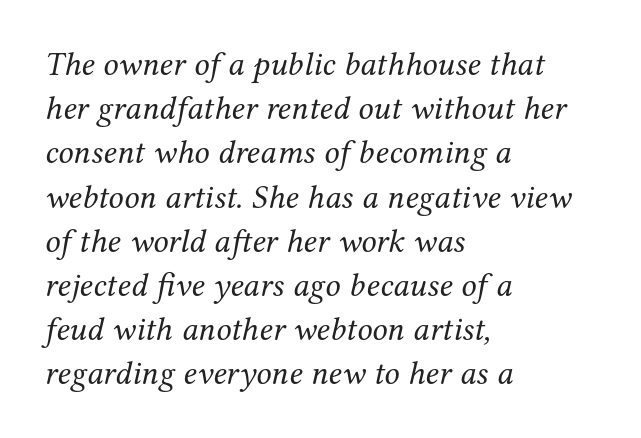
The image shows 34 px regular-weight serif type, italic (leaning right); set left-aligned, normal line spacing (1.3x), normal letter spacing, not underlined; medium stroke contrast and a medium x-height.
